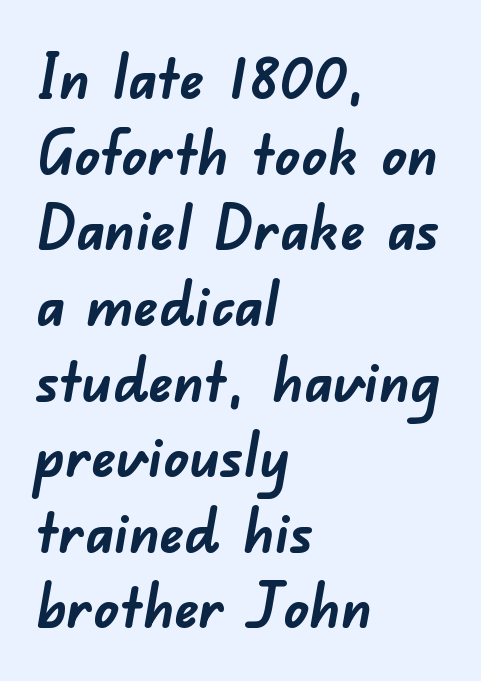
The image shows 61 px semibold sans-serif type; set left-aligned, line spacing 1.24x, normal letter spacing, not underlined; low stroke contrast and a small x-height.
